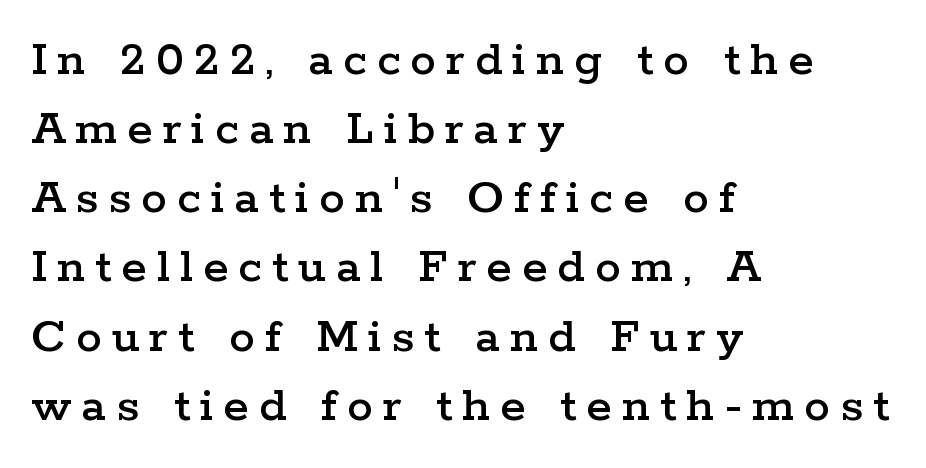
Is the block centered? No — it sits flush against the left margin. Italic? Not at all — the glyphs are vertical. Normally led — the rows are evenly, conventionally spaced. Bare-footed words on every line.
